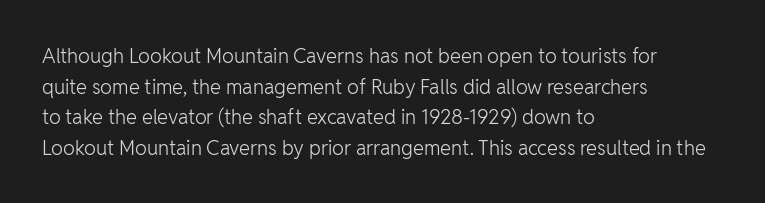
Q: Is the text bold? A: No.
Q: Is the text italic (slanted)? A: No, it is upright.
Q: Is the text underlined? A: No.
Q: How is the paragraph aligned? A: Left-aligned.
Q: Is the spacing between letters normal or unusually wide? A: Normal.
Q: Is the spacing between lines tight, normal or loose? A: Normal.
